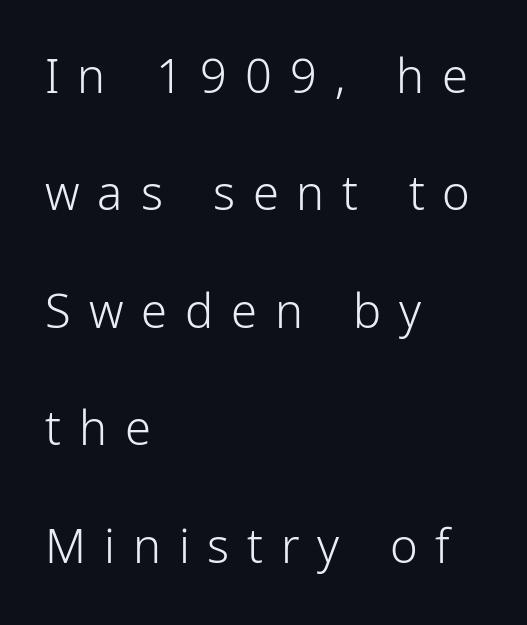
{"serif": "no", "italic": "no", "bold": "no", "weight": "light", "width": "condensed", "stroke_contrast": "low", "x_height": "medium", "monospaced": "no", "underline": "no", "align": "left", "line_spacing": "loose", "line_spacing_ratio": 2.5, "letter_spacing": "wide", "letter_spacing_em": 0.38, "glyph_px": 47}
